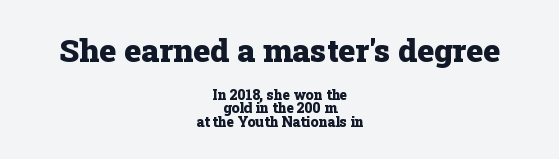
Q: Is the text bold? A: Yes.
Q: Is the text italic (slanted)? A: No, it is upright.
Q: Is the typeface a serif or a sans-serif typeface? A: Serif.
Q: Is the text underlined? A: No.
Q: How is the paragraph aligned? A: Centered.
Q: Is the spacing between letters normal or unusually wide? A: Normal.
Q: Is the spacing between lines tight, normal or loose? A: Tight.
Q: Which block of text is set in a larger size, the first (top) or the second (bottom)? A: The first (top) one.
Q: Width (condensed, normal, or wide)? A: Normal.
Q: Stroke contrast? A: Low.
Q: x-height? A: Medium.
Q: Monospaced? A: No.
